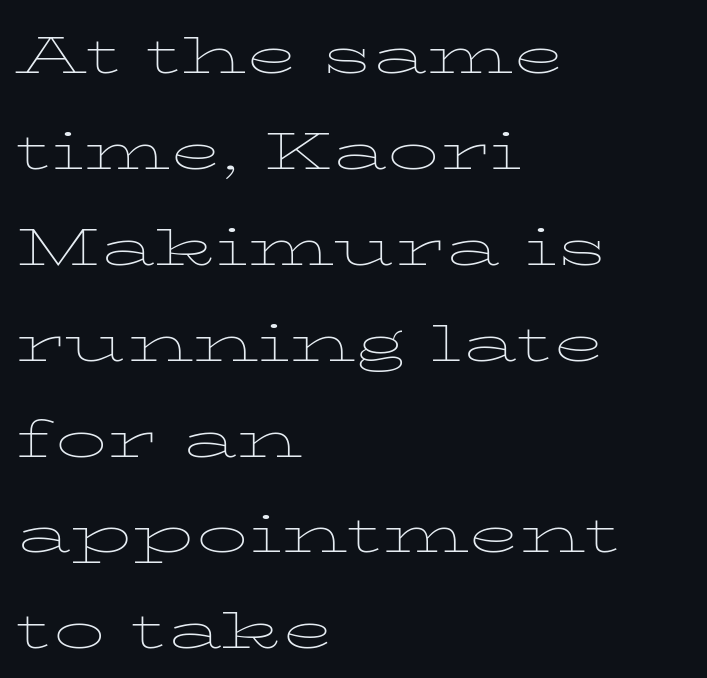
{"italic": "no", "bold": "no", "weight": "thin", "width": "wide", "stroke_contrast": "low", "x_height": "medium", "monospaced": "no", "underline": "no", "align": "left", "line_spacing": "normal", "line_spacing_ratio": 1.41, "letter_spacing": "normal", "letter_spacing_em": 0.0, "glyph_px": 68}
